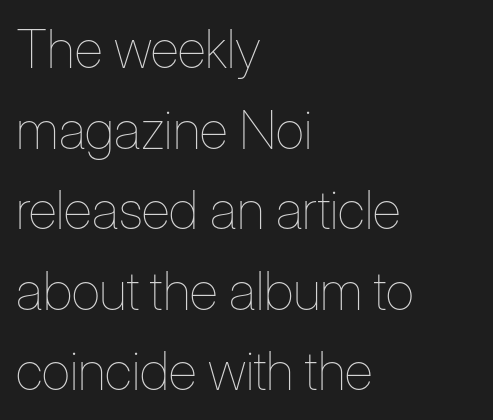
Q: Is the text bold? A: No.
Q: Is the text italic (slanted)? A: No, it is upright.
Q: Is the text underlined? A: No.
Q: How is the paragraph aligned? A: Left-aligned.
Q: Is the spacing between letters normal or unusually wide? A: Normal.
Q: Is the spacing between lines tight, normal or loose? A: Normal.
Q: Width (condensed, normal, or wide)? A: Condensed.
Q: Stroke contrast? A: Low.
Q: x-height? A: Medium.
Q: Monospaced? A: No.
